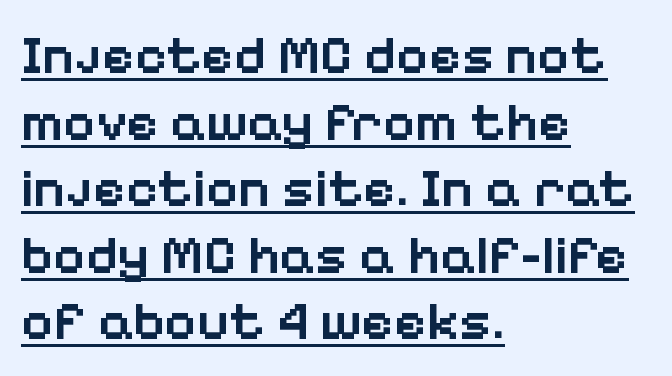
{"serif": "no", "italic": "no", "bold": "semi", "weight": "semibold", "width": "normal", "stroke_contrast": "low", "x_height": "medium", "monospaced": "no", "underline": "yes", "align": "left", "line_spacing_ratio": 1.21, "letter_spacing": "normal", "letter_spacing_em": 0.0, "glyph_px": 55}
